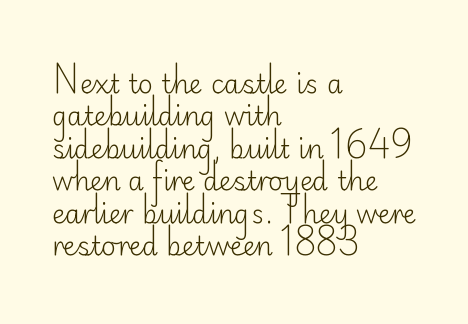
Q: Is the text bold? A: No.
Q: Is the text italic (slanted)? A: No, it is upright.
Q: Is the text underlined? A: No.
Q: How is the paragraph aligned? A: Left-aligned.
Q: Is the spacing between letters normal or unusually wide? A: Normal.
Q: Is the spacing between lines tight, normal or loose? A: Normal.
